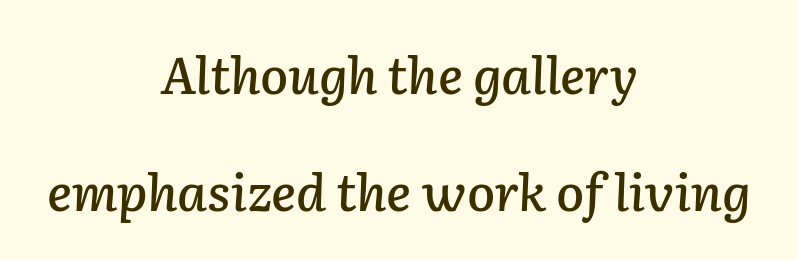
Q: Is the text italic (slanted)? A: Yes, it leans right by about 2 degrees.
Q: Is the text underlined? A: No.
Q: How is the paragraph aligned? A: Centered.
Q: Is the spacing between letters normal or unusually wide? A: Normal.
Q: Is the spacing between lines tight, normal or loose? A: Loose.
Q: Width (condensed, normal, or wide)? A: Normal.
Q: Stroke contrast? A: Low.
Q: x-height? A: Medium.
Q: Monospaced? A: No.
